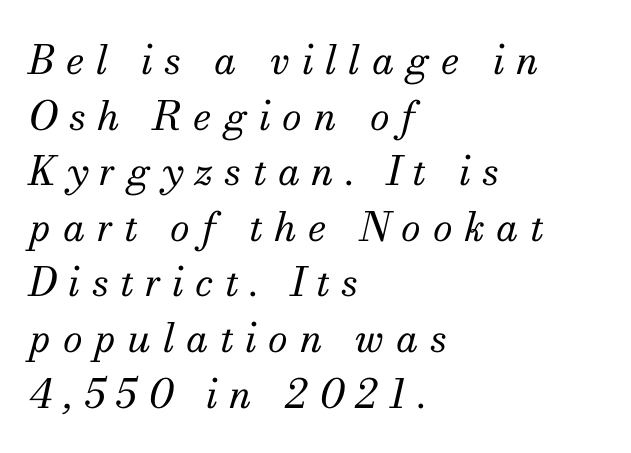
The image shows 40 px regular-weight serif type, italic (leaning right); set left-aligned, normal line spacing (1.39x), unusually wide letter spacing (+0.29 em), not underlined; medium stroke contrast and a small x-height.
